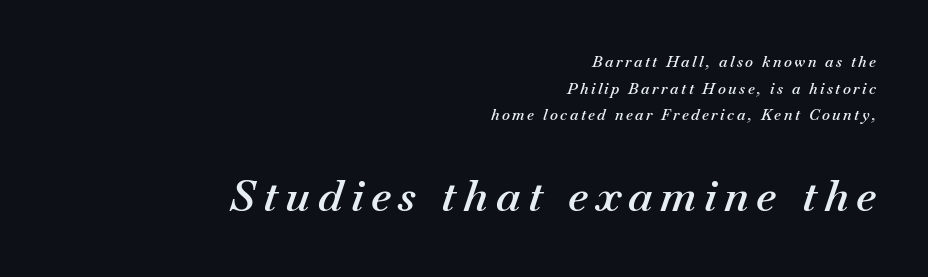
Yep, that's italic — everything's leaning. Character widths vary here, with narrow letters taking less room than wide ones. A somewhat darkened texture: the type is semibold rather than bold. These lines are set flush right with a ragged left edge.
